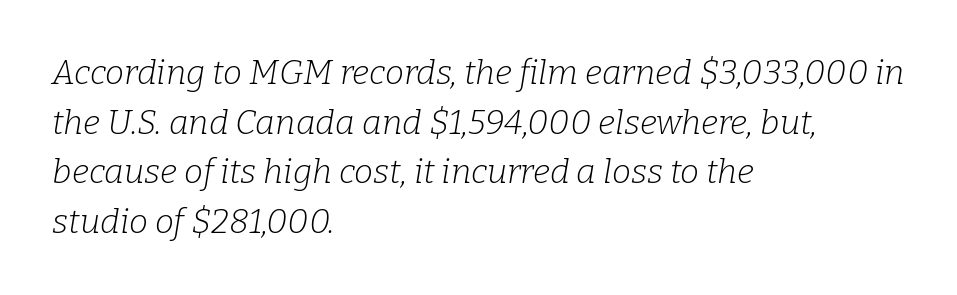
The vertical gap from one line to the next is medium. Does the lettering tilt? It does — this is italic. Letters rest on an invisible, unmarked baseline. Is this a heavy cut? Hardly; it is regular or lighter. In CSS terms this would be text-align: left. Do the characters align in a grid? No, the font is proportional.
